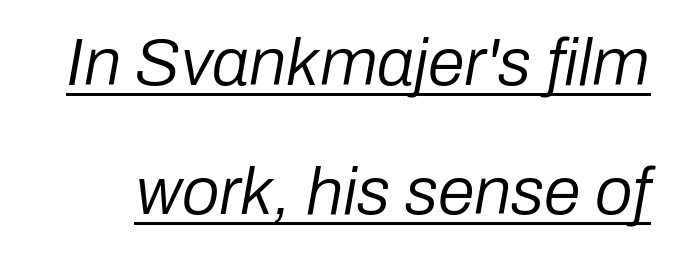
Q: Is the text bold? A: No.
Q: Is the text italic (slanted)? A: Yes, it leans right by about 10 degrees.
Q: Is the text underlined? A: Yes.
Q: Is the spacing between letters normal or unusually wide? A: Normal.
Q: Is the spacing between lines tight, normal or loose? A: Loose.
Q: Width (condensed, normal, or wide)? A: Normal.
Q: Stroke contrast? A: Low.
Q: x-height? A: Medium.
Q: Monospaced? A: No.
